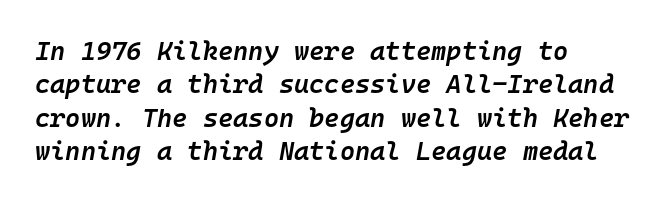
The image shows 26 px text type, italic (leaning right); set left-aligned, normal line spacing (1.28x), normal letter spacing, not underlined.
